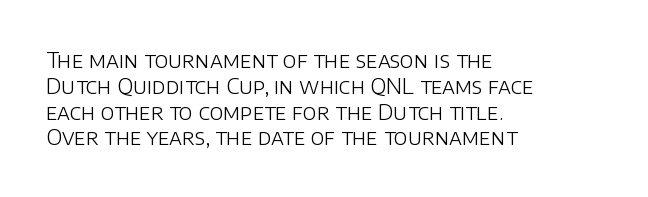
Visually the block forms a straight wall on the left and a jagged coastline on the right. This sample uses plain, unmodified letter spacing. The face looks like a standard text weight, possibly lighter. Check under the words: just untouched page. Does the lettering tilt? It doesn't — this is upright.
